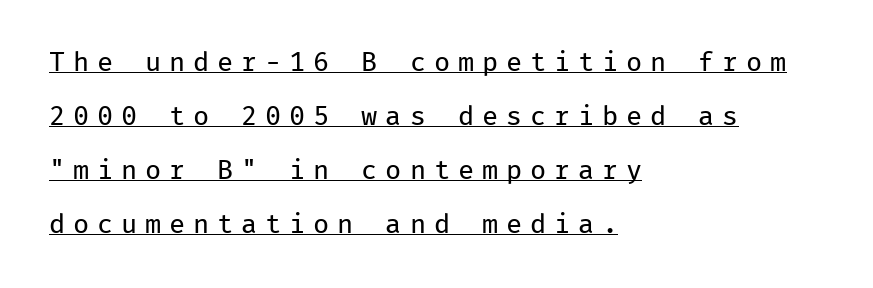
Q: Is the text bold? A: No.
Q: Is the text italic (slanted)? A: No, it is upright.
Q: Is the text underlined? A: Yes.
Q: How is the paragraph aligned? A: Left-aligned.
Q: Is the spacing between letters normal or unusually wide? A: Unusually wide.
Q: Is the spacing between lines tight, normal or loose? A: Loose.
